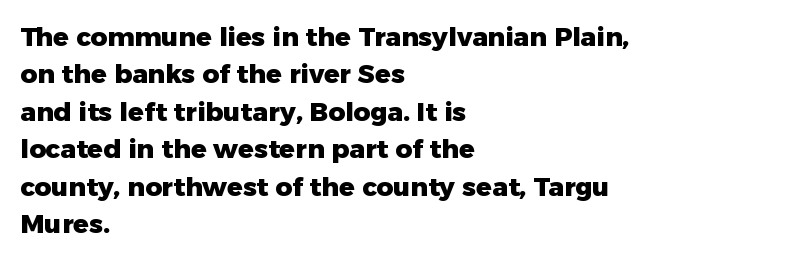
Q: Is the text bold? A: Yes.
Q: Is the text italic (slanted)? A: No, it is upright.
Q: Is the text underlined? A: No.
Q: How is the paragraph aligned? A: Left-aligned.
Q: Is the spacing between letters normal or unusually wide? A: Normal.
Q: Is the spacing between lines tight, normal or loose? A: Normal.
